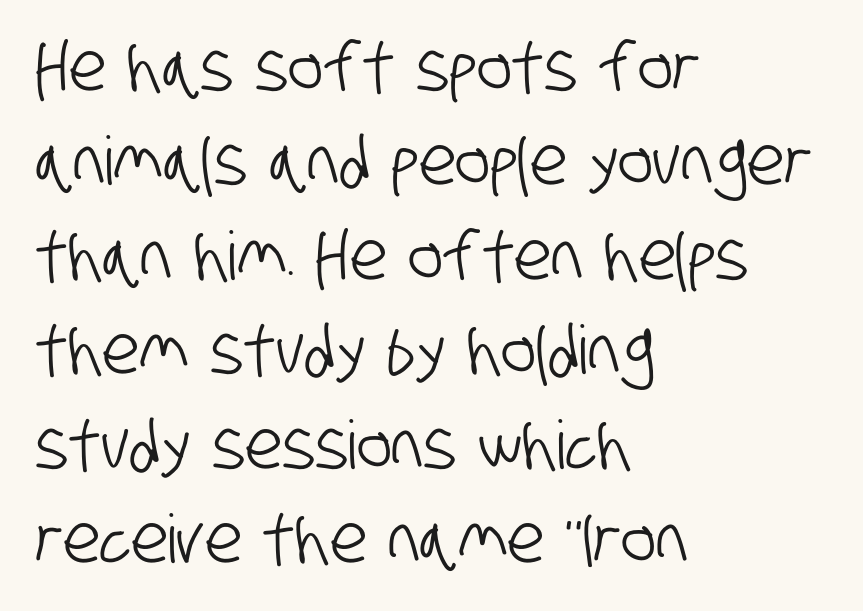
Q: Is the typeface a serif or a sans-serif typeface? A: Sans-serif.
Q: Is the text underlined? A: No.
Q: How is the paragraph aligned? A: Left-aligned.
Q: Is the spacing between letters normal or unusually wide? A: Normal.
Q: Is the spacing between lines tight, normal or loose? A: Normal.
Q: Width (condensed, normal, or wide)? A: Condensed.
Q: Stroke contrast? A: Low.
Q: x-height? A: Large.
Q: Monospaced? A: No.
